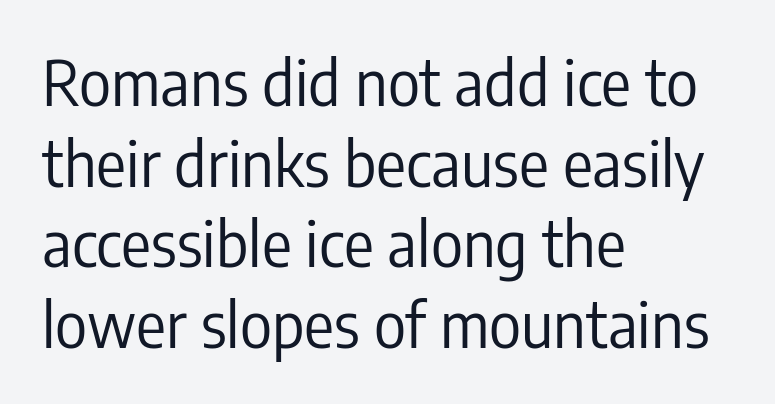
The weight would be labelled regular, book, light, or lighter still. Nope, no serifs anywhere on these letters. Reading down the block, your eye returns to a fixed left position each line. Honestly, the letter spacing is just normal — you wouldn't notice it.
